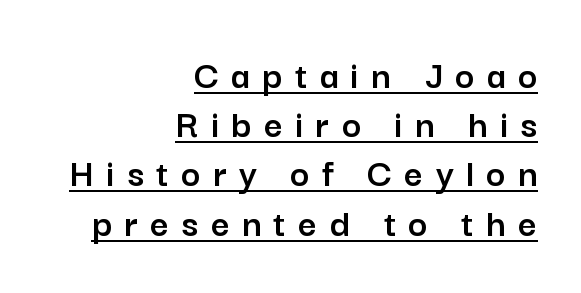
Q: Is the text italic (slanted)? A: No, it is upright.
Q: Is the typeface a serif or a sans-serif typeface? A: Sans-serif.
Q: Is the text underlined? A: Yes.
Q: How is the paragraph aligned? A: Right-aligned.
Q: Is the spacing between letters normal or unusually wide? A: Unusually wide.
Q: Width (condensed, normal, or wide)? A: Normal.
Q: Stroke contrast? A: Low.
Q: x-height? A: Medium.
Q: Monospaced? A: No.
